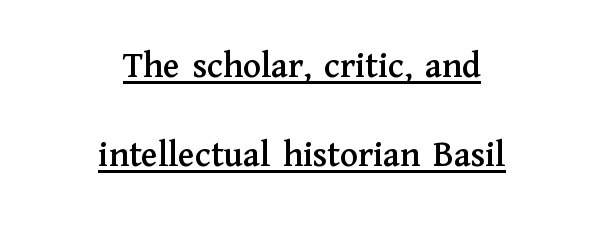
Q: Is the text italic (slanted)? A: No, it is upright.
Q: Is the typeface a serif or a sans-serif typeface? A: Serif.
Q: Is the text underlined? A: Yes.
Q: How is the paragraph aligned? A: Centered.
Q: Is the spacing between letters normal or unusually wide? A: Normal.
Q: Is the spacing between lines tight, normal or loose? A: Loose.
Q: Width (condensed, normal, or wide)? A: Normal.
Q: Stroke contrast? A: Medium.
Q: x-height? A: Medium.
Q: Monospaced? A: No.
